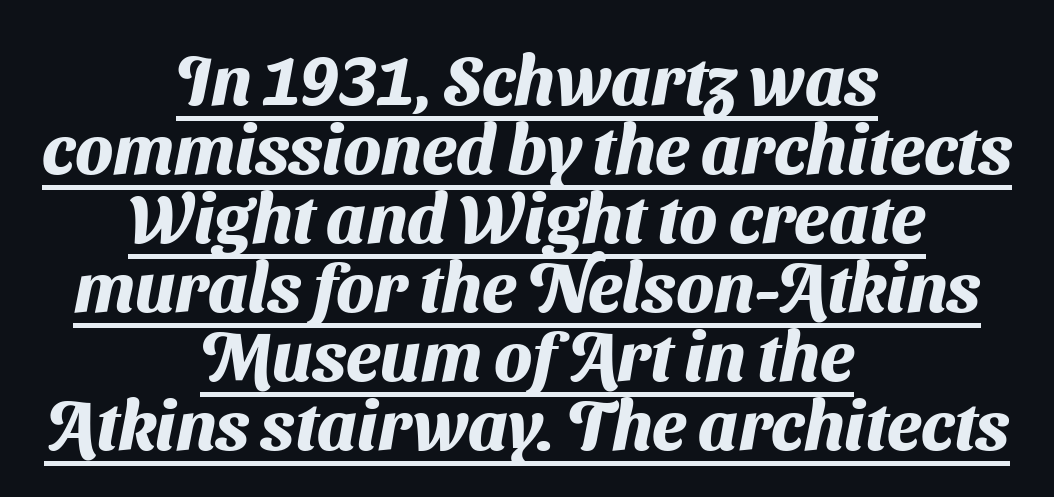
Teacher's note: observe the equal gaps on both sides — that is centered alignment. Caption: standard tracking, unaltered. Weight check: bold — yes, fully. What's the leading like? Squeezed, with rows nearly overlapping. The words here are underlined.
